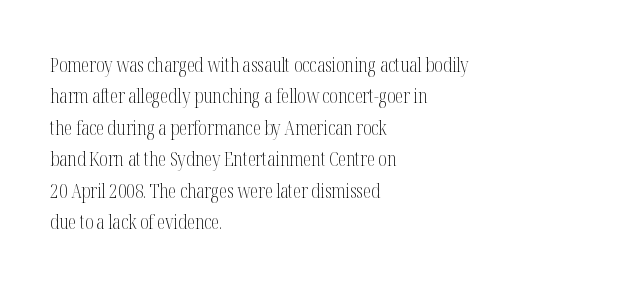
The image shows 20 px text type, upright; set left-aligned, normal line spacing (1.57x), normal letter spacing, not underlined.
